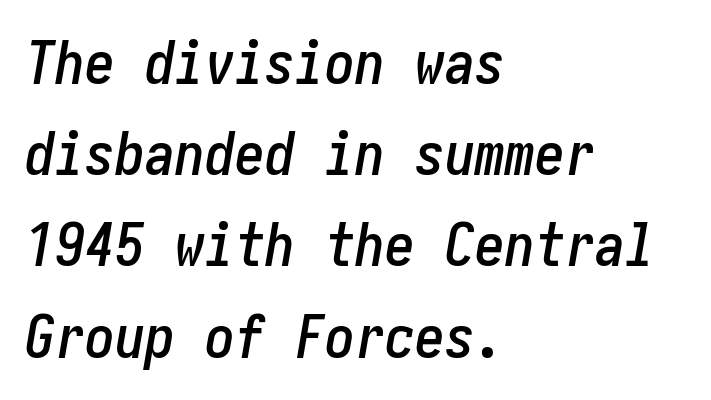
Q: Is the text italic (slanted)? A: Yes, it leans right by about 10 degrees.
Q: Is the text underlined? A: No.
Q: How is the paragraph aligned? A: Left-aligned.
Q: Is the spacing between letters normal or unusually wide? A: Normal.
Q: Is the spacing between lines tight, normal or loose? A: Normal.
Q: Width (condensed, normal, or wide)? A: Condensed.
Q: Stroke contrast? A: Low.
Q: x-height? A: Medium.
